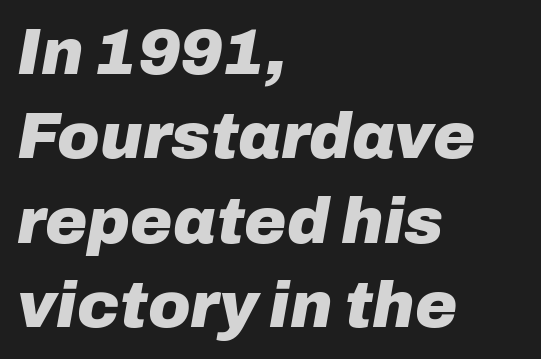
{"italic": "yes", "lean": "right", "slant_degrees": 10, "bold": "yes", "weight": "heavy", "width": "normal", "stroke_contrast": "low", "x_height": "medium", "monospaced": "no", "underline": "no", "align": "left", "line_spacing": "normal", "line_spacing_ratio": 1.32, "letter_spacing": "normal", "letter_spacing_em": 0.0, "glyph_px": 64}
